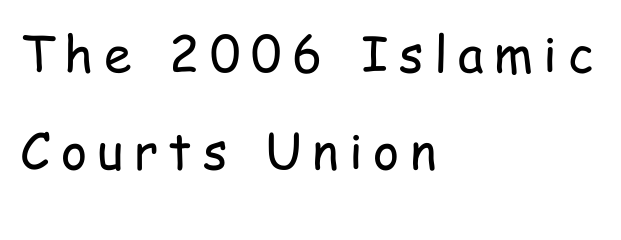
{"serif": "no", "italic": "no", "bold": "no", "weight": "regular", "width": "condensed", "stroke_contrast": "low", "x_height": "medium", "monospaced": "no", "underline": "no", "align": "left", "line_spacing": "loose", "line_spacing_ratio": 1.94, "letter_spacing": "wide", "letter_spacing_em": 0.21, "glyph_px": 50}
